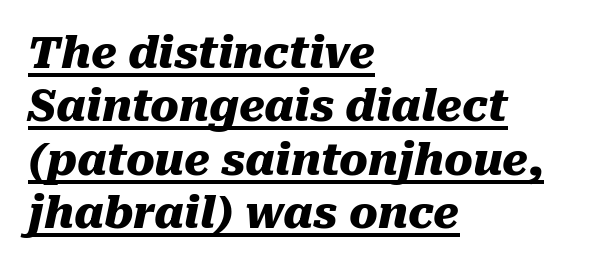
Q: Is the text bold? A: Yes.
Q: Is the text italic (slanted)? A: Yes, it leans right by about 10 degrees.
Q: Is the text underlined? A: Yes.
Q: How is the paragraph aligned? A: Left-aligned.
Q: Is the spacing between letters normal or unusually wide? A: Normal.
Q: Width (condensed, normal, or wide)? A: Normal.
Q: Stroke contrast? A: Medium.
Q: x-height? A: Medium.
Q: Monospaced? A: No.
